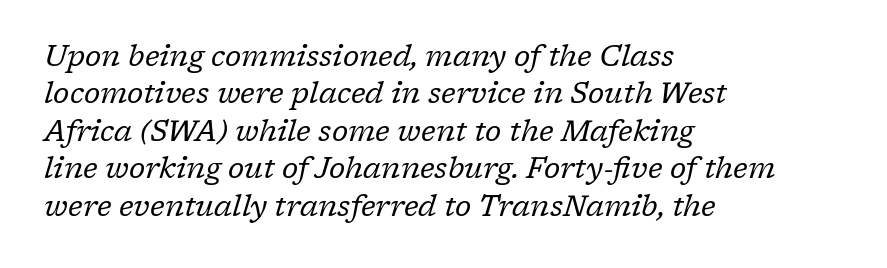
The compositor pushed each line to the left boundary. Check the space under the baseline: it is left empty. Ink coverage per letter is moderate at most. What stands out about the letter spacing? Nothing — it is the standard amount. Every character sits at an angle, as italics do. The rows are spaced the way most documents space them.
